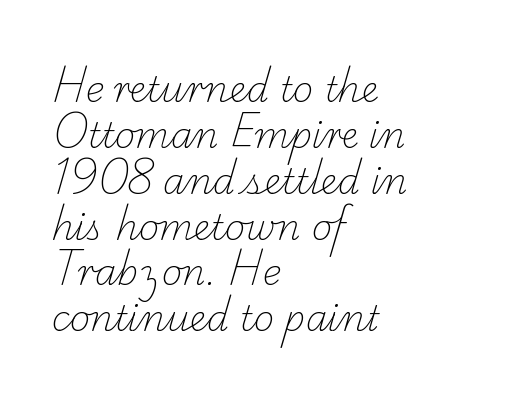
Beneath every word, the page is bare. The font family rendered here belongs to the serif group. In CSS terms this would be text-align: left. Is the type heavy? It reads as light-to-regular instead. The face used here is proportionally spaced, like ordinary book or web type. The designer left line spacing at the default.
